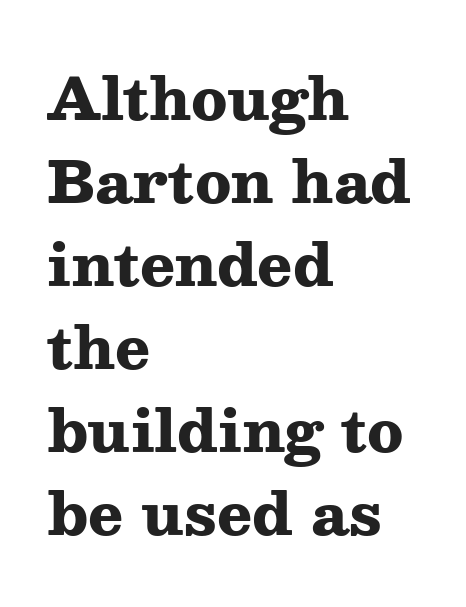
The image shows 58 px heavy, wide serif type, upright; set left-aligned, normal line spacing (1.43x), normal letter spacing, not underlined; medium stroke contrast and a medium x-height.
